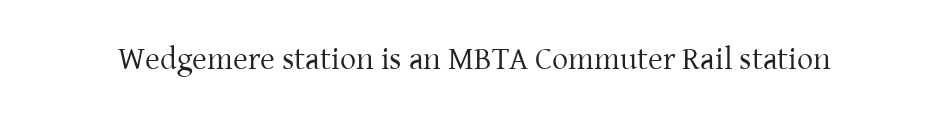
Upright lettering throughout. Nothing heavy about these letters — not bold at all. The letters carry serifs — small finishing strokes at the ends of their stems. The face used here is rendered with its standard letterfit. Proportional: the letters do not fall into vertical columns.
